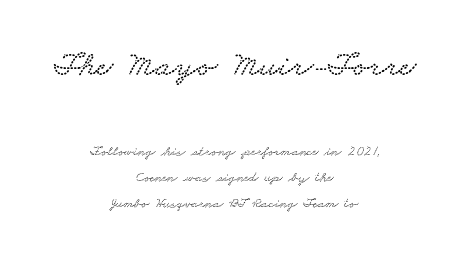
Q: Is the typeface a serif or a sans-serif typeface? A: Serif.
Q: Is the text underlined? A: No.
Q: How is the paragraph aligned? A: Centered.
Q: Is the spacing between letters normal or unusually wide? A: Normal.
Q: Which block of text is set in a larger size, the first (top) or the second (bottom)? A: The first (top) one.
Q: Width (condensed, normal, or wide)? A: Wide.
Q: Stroke contrast? A: Low.
Q: x-height? A: Small.
Q: Monospaced? A: No.
